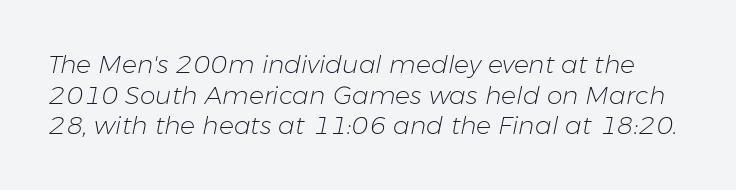
Just letters on the line, the space beneath them empty. If you drew a line through each stem, it would be angled. The face looks like a standard text weight, possibly lighter. The face used here is rendered with its standard letterfit.
